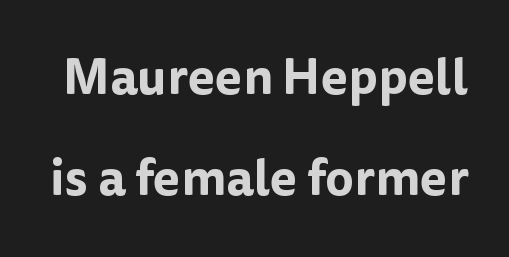
Q: Is the text italic (slanted)? A: No, it is upright.
Q: Is the typeface a serif or a sans-serif typeface? A: Sans-serif.
Q: Is the text underlined? A: No.
Q: Is the spacing between letters normal or unusually wide? A: Normal.
Q: Is the spacing between lines tight, normal or loose? A: Loose.
Q: Width (condensed, normal, or wide)? A: Normal.
Q: Stroke contrast? A: Low.
Q: x-height? A: Medium.
Q: Monospaced? A: No.
